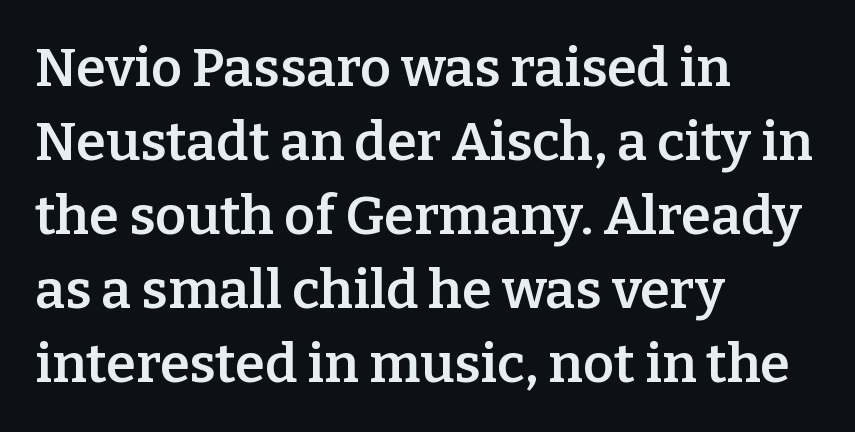
{"serif": "yes", "italic": "no", "bold": "semi", "weight": "semibold", "width": "normal", "stroke_contrast": "low", "x_height": "medium", "monospaced": "no", "underline": "no", "align": "left", "line_spacing": "normal", "line_spacing_ratio": 1.37, "letter_spacing": "normal", "letter_spacing_em": 0.0, "glyph_px": 54}
